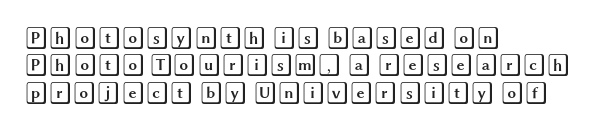
The image shows 22 px text type, upright; set left-aligned, line spacing 1.24x, normal letter spacing, not underlined.
